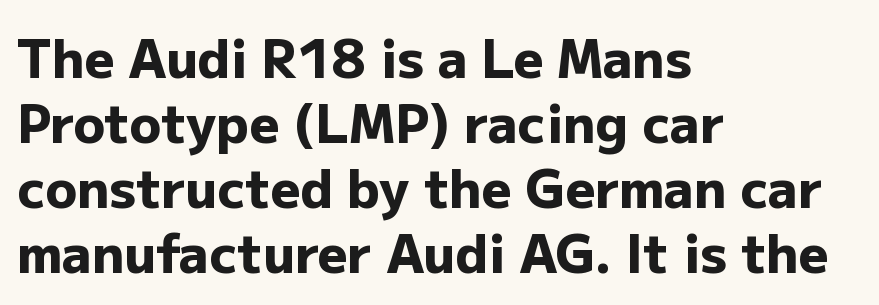
The image shows 52 px heavy sans-serif type, upright; set left-aligned, normal line spacing (1.25x), normal letter spacing, not underlined; low stroke contrast and a medium x-height.
